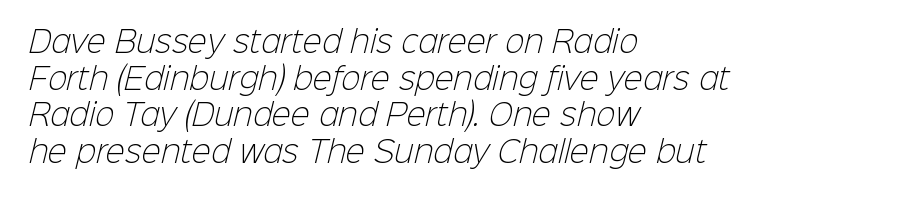
Looks like regular typesetting: each glyph gets only the width it needs. This rendering features lettering with no underline. Whoever set this chose a conventional vertical rhythm. The rendering keeps characters at their native spacing. Does the type have serifs? No, each stem ends abruptly. Casual observation: everything's shoved over to the left.
